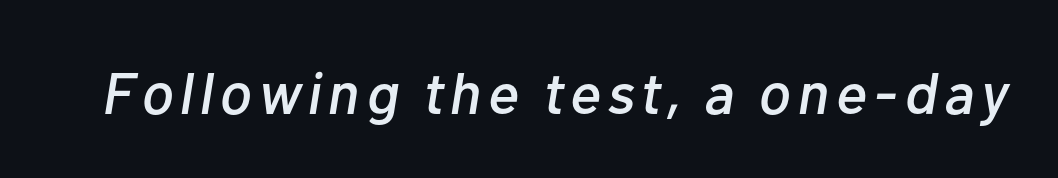
Note the varied advance widths — an 'i' is clearly narrower than an 'm'. These lines were composed using italics. The words here are not underlined.
